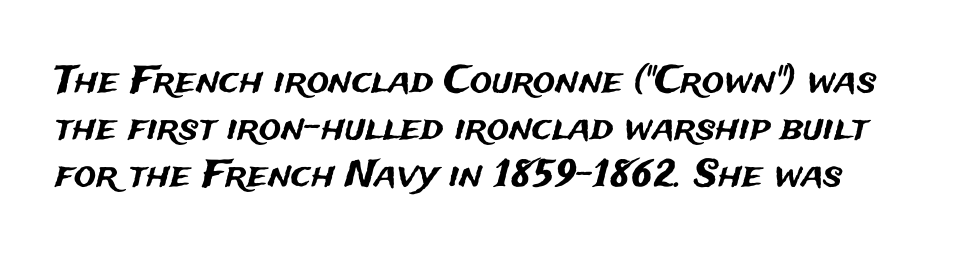
The horizontal fit of the characters is conventional and even. Reading down the column, the eye jumps a familiar distance to each next line. Are there feet on the stems? There aren't — it's a sans. A bare baseline throughout the passage. The letters advance in unequal steps, a hallmark of proportional type.
